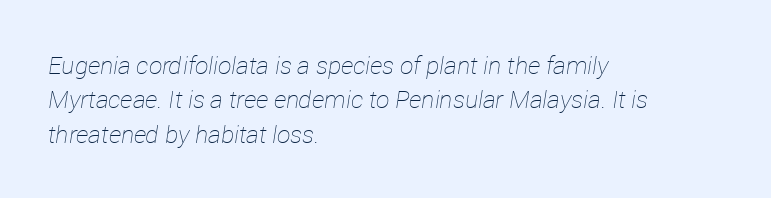
The image shows 24 px text type, italic (leaning right); set left-aligned, normal line spacing (1.43x), normal letter spacing, not underlined.
